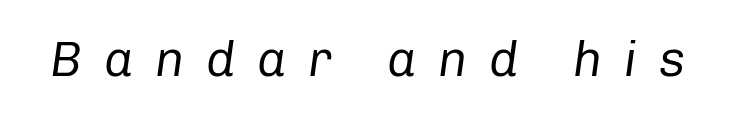
The image shows 49 px regular-weight type, italic (leaning right); set unusually wide letter spacing (+0.44 em), not underlined; low stroke contrast and a medium x-height.
